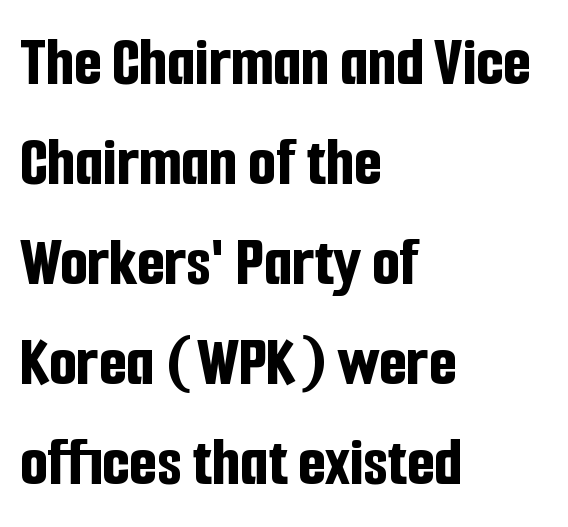
Q: Is the text bold? A: Yes.
Q: Is the text italic (slanted)? A: No, it is upright.
Q: Is the typeface a serif or a sans-serif typeface? A: Sans-serif.
Q: Is the text underlined? A: No.
Q: How is the paragraph aligned? A: Left-aligned.
Q: Is the spacing between letters normal or unusually wide? A: Normal.
Q: Is the spacing between lines tight, normal or loose? A: Normal.
Q: Width (condensed, normal, or wide)? A: Condensed.
Q: Stroke contrast? A: Low.
Q: x-height? A: Medium.
Q: Monospaced? A: No.
